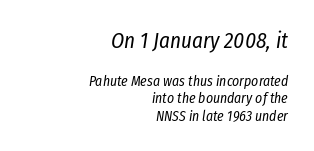
Q: Is the text bold? A: No.
Q: Is the text italic (slanted)? A: Yes, it leans right by about 8 degrees.
Q: Is the text underlined? A: No.
Q: How is the paragraph aligned? A: Right-aligned.
Q: Is the spacing between letters normal or unusually wide? A: Normal.
Q: Which block of text is set in a larger size, the first (top) or the second (bottom)? A: The first (top) one.
